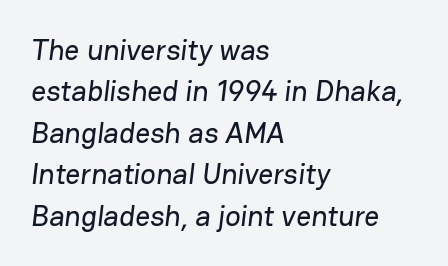
Q: Is the typeface a serif or a sans-serif typeface? A: Sans-serif.
Q: Is the text underlined? A: No.
Q: How is the paragraph aligned? A: Left-aligned.
Q: Is the spacing between letters normal or unusually wide? A: Normal.
Q: Is the spacing between lines tight, normal or loose? A: Normal.
Q: Width (condensed, normal, or wide)? A: Normal.
Q: Stroke contrast? A: Low.
Q: x-height? A: Medium.
Q: Monospaced? A: No.
